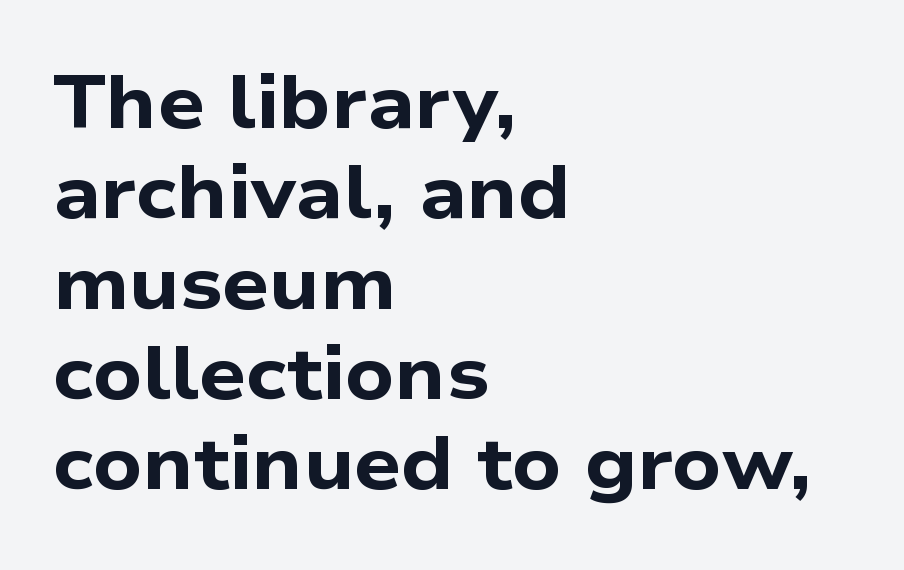
The image shows 74 px bold, wide sans-serif type; set left-aligned, line spacing 1.22x, normal letter spacing, not underlined; low stroke contrast and a medium x-height.
